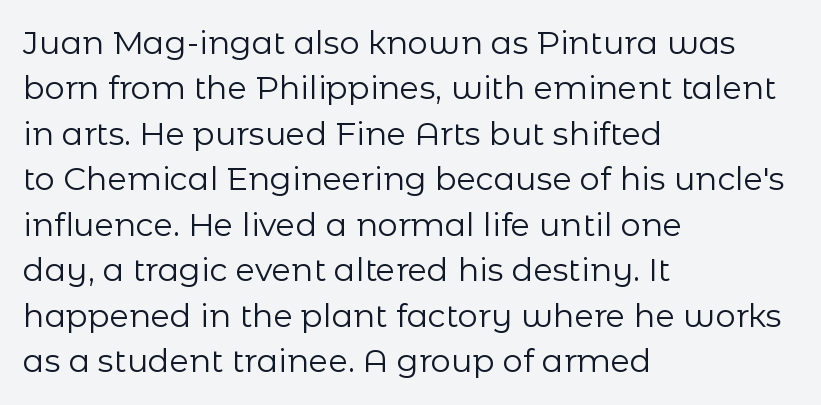
{"serif": "no", "italic": "no", "bold": "no", "weight": "regular", "width": "normal", "stroke_contrast": "low", "x_height": "medium", "monospaced": "no", "underline": "no", "align": "left", "line_spacing": "normal", "line_spacing_ratio": 1.42, "letter_spacing": "normal", "letter_spacing_em": 0.0, "glyph_px": 32}
